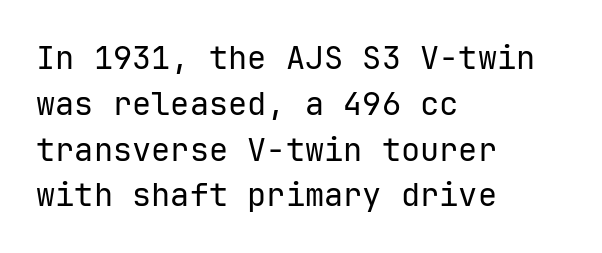
The image shows 32 px regular-weight sans-serif type, upright, monospaced; set left-aligned, normal line spacing (1.43x), normal letter spacing, not underlined; low stroke contrast and a medium x-height.
